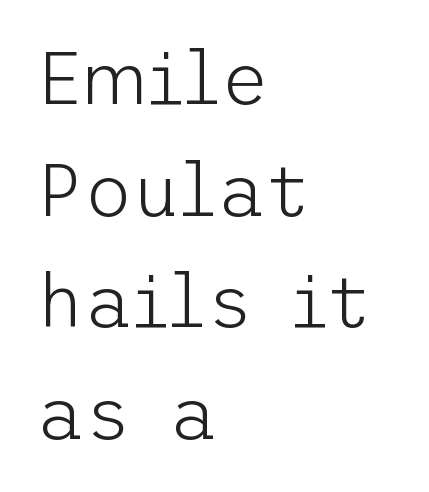
Q: Is the text bold? A: No.
Q: Is the text italic (slanted)? A: No, it is upright.
Q: Is the typeface a serif or a sans-serif typeface? A: Sans-serif.
Q: Is the text underlined? A: No.
Q: How is the paragraph aligned? A: Left-aligned.
Q: Is the spacing between letters normal or unusually wide? A: Normal.
Q: Is the spacing between lines tight, normal or loose? A: Normal.
Q: Width (condensed, normal, or wide)? A: Normal.
Q: Stroke contrast? A: Low.
Q: x-height? A: Medium.
